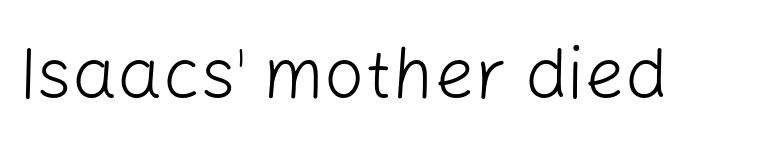
Tall strokes in this sample are plumb rather than angled. Standard letterfit; no display-style spreading of the glyphs. This sample has the flowing, uneven cadence of proportional lettering. Words float on clear page, feet unadorned. Nothing heavy about these letters — not bold at all. Check where the strokes stop: nothing finishes them off — pure sans.
